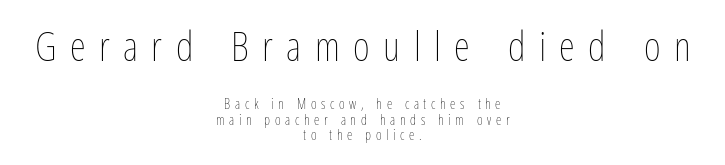
{"italic": "no", "bold": "no", "weight": "thin", "width": "condensed", "stroke_contrast": "low", "x_height": "medium", "monospaced": "no", "underline": "no", "align": "center", "line_spacing": "tight", "line_spacing_ratio": 1.09, "letter_spacing": "wide", "letter_spacing_em": 0.33, "larger_block": "first", "size_ratio": 2.93, "glyph_px": 41}
